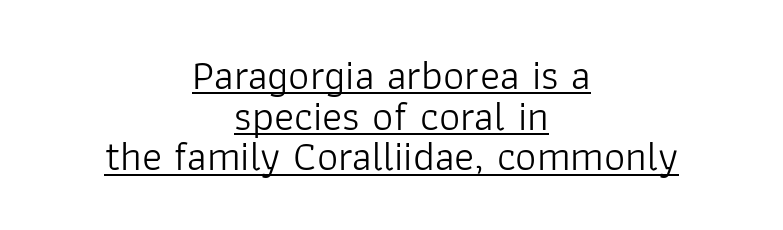
Q: Is the text bold? A: No.
Q: Is the text italic (slanted)? A: No, it is upright.
Q: Is the typeface a serif or a sans-serif typeface? A: Sans-serif.
Q: Is the text underlined? A: Yes.
Q: How is the paragraph aligned? A: Centered.
Q: Is the spacing between letters normal or unusually wide? A: Normal.
Q: Is the spacing between lines tight, normal or loose? A: Tight.
Q: Width (condensed, normal, or wide)? A: Normal.
Q: Stroke contrast? A: Low.
Q: x-height? A: Medium.
Q: Monospaced? A: No.
